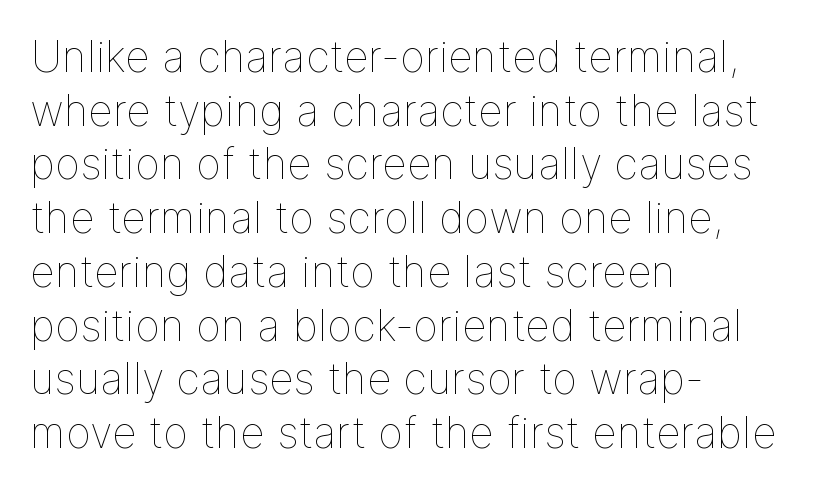
The image shows 43 px thin type, upright; set left-aligned, normal line spacing (1.25x), normal letter spacing, not underlined; low stroke contrast and a medium x-height.
